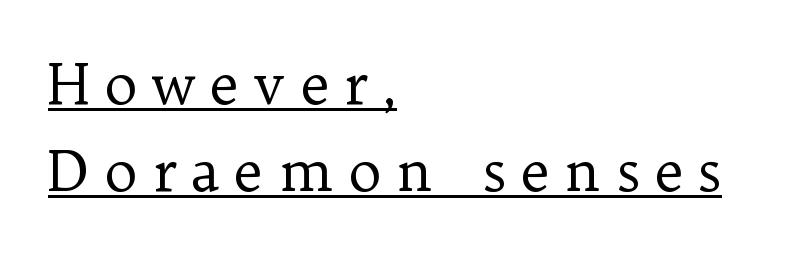
{"serif": "yes", "italic": "no", "bold": "no", "weight": "regular", "width": "normal", "stroke_contrast": "low", "x_height": "medium", "monospaced": "no", "underline": "yes", "align": "left", "line_spacing": "normal", "line_spacing_ratio": 1.56, "letter_spacing": "wide", "letter_spacing_em": 0.27, "glyph_px": 56}
